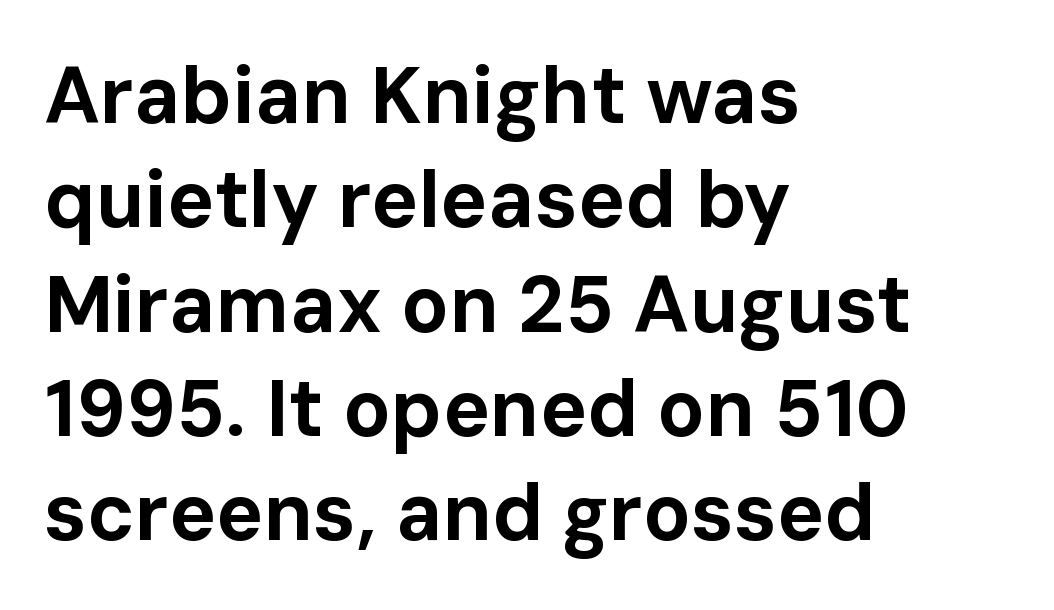
The image shows 79 px bold sans-serif type, upright; set left-aligned, normal line spacing (1.32x), normal letter spacing, not underlined; low stroke contrast and a medium x-height.
